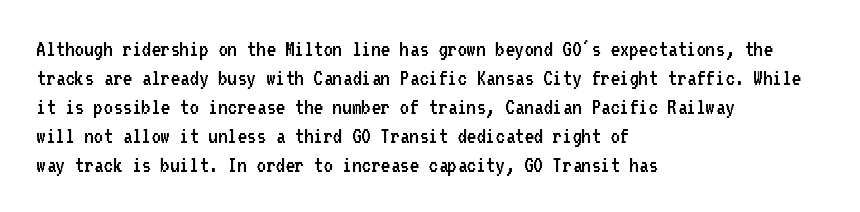
A typesetter would call this zero additional tracking. If you drew a line through each stem, it would be perfectly vertical. This block has exactly the height ordinary leading produces. Teacher's note: observe the even left margin — that is flush-left alignment. The area under the type is left untouched. This is not heavy type; no bold has been used.
